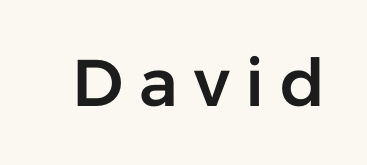
The text was rendered using a sans face with plain stroke endings. The face used here is rendered with a markedly widened letterfit. Spacing verdict: proportional, widths tailored to each character. Underline: absent.
